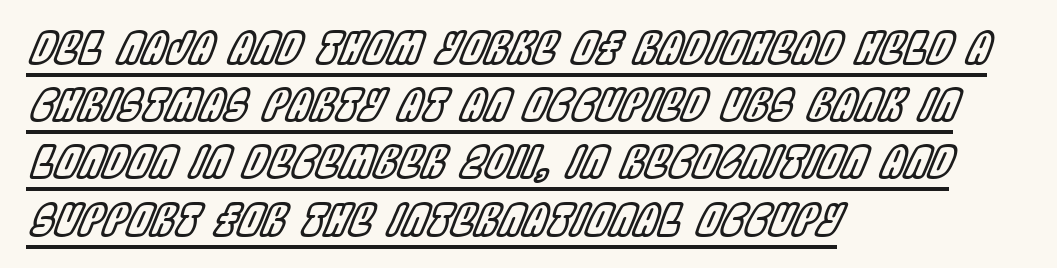
The image shows 43 px condensed type, italic (leaning right); set left-aligned, normal line spacing (1.33x), normal letter spacing, underlined; a large x-height.
